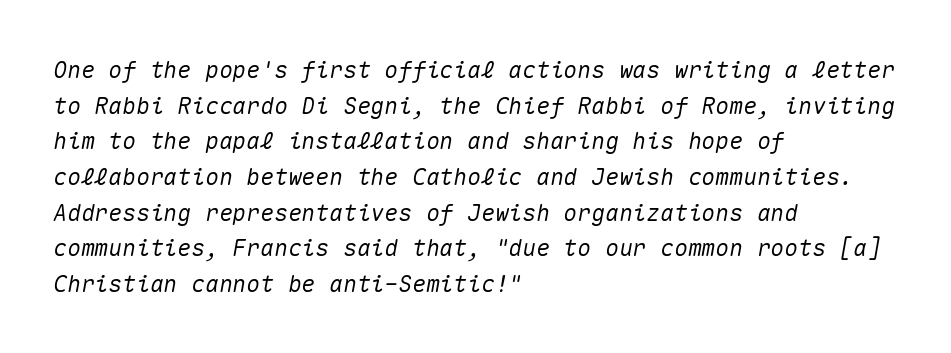
Q: Is the text italic (slanted)? A: Yes, it leans right by about 10 degrees.
Q: Is the text underlined? A: No.
Q: How is the paragraph aligned? A: Left-aligned.
Q: Is the spacing between letters normal or unusually wide? A: Normal.
Q: Is the spacing between lines tight, normal or loose? A: Normal.
